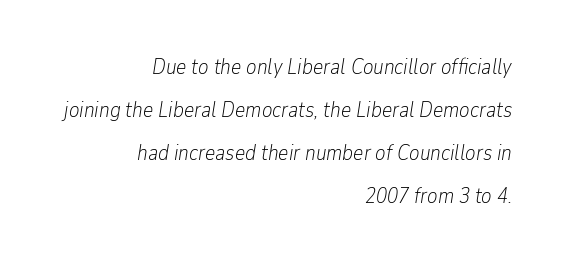
Q: Is the text bold? A: No.
Q: Is the text italic (slanted)? A: Yes, it leans right by about 9 degrees.
Q: Is the text underlined? A: No.
Q: How is the paragraph aligned? A: Right-aligned.
Q: Is the spacing between letters normal or unusually wide? A: Normal.
Q: Is the spacing between lines tight, normal or loose? A: Loose.
